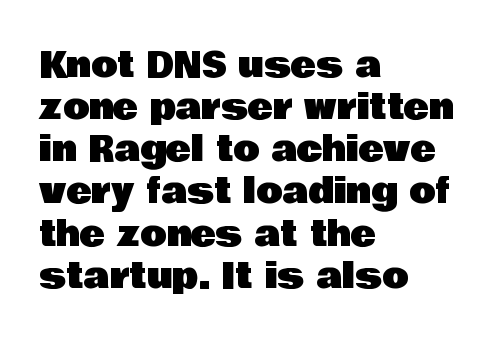
The rag falls on the right side of this text block. The letters sit at their default tracking, neither squeezed nor spread. If you drew a line through each stem, it would be perfectly vertical. Character widths vary here, with narrow letters taking less room than wide ones. Nothing sits at the stroke ends, so this counts as sans-serif. Bare-footed words on every line.
